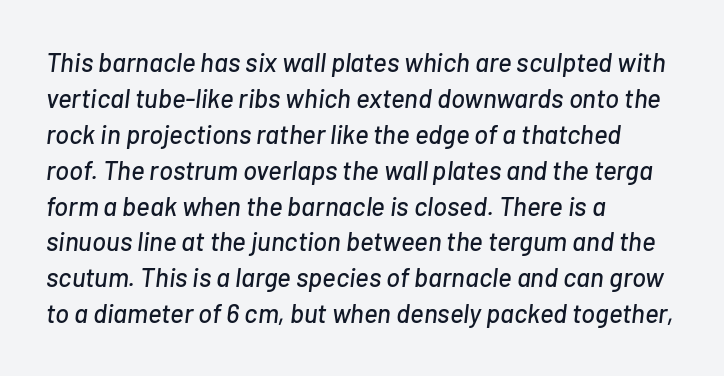
The setting favours the left margin, as ordinary paragraphs usually do. Is the type slanted? Yes — the strokes lean at a clear angle. Has an underline been added? It has not. This sample keeps an unexceptional amount of space between lines. The line texture is even and compact thanks to regular tracking.
